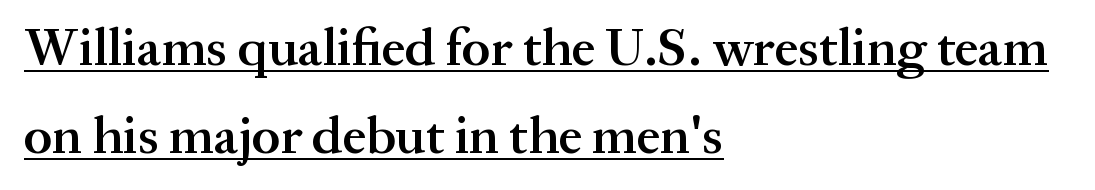
The rendering uses natural spacing where letterforms have individual widths. Layout note: lines flush left. The block of text has a typical density, with ordinary space between rows. In designer terms, the underline attribute is active on this setting. Notice how the stems are strictly vertical — no italics here. The letters carry serifs — small finishing strokes at the ends of their stems.
